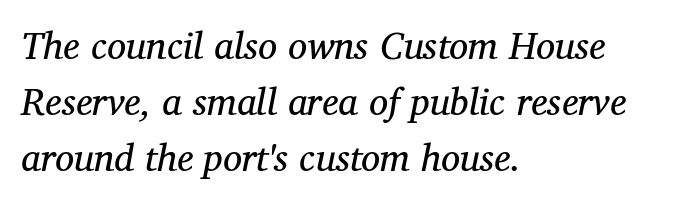
The letters are slanted; this is an italic face. Descenders hang freely into open space. Proportional: the letters do not fall into vertical columns. The font family rendered here belongs to the serif group. A light-to-regular cut is what we see here.
